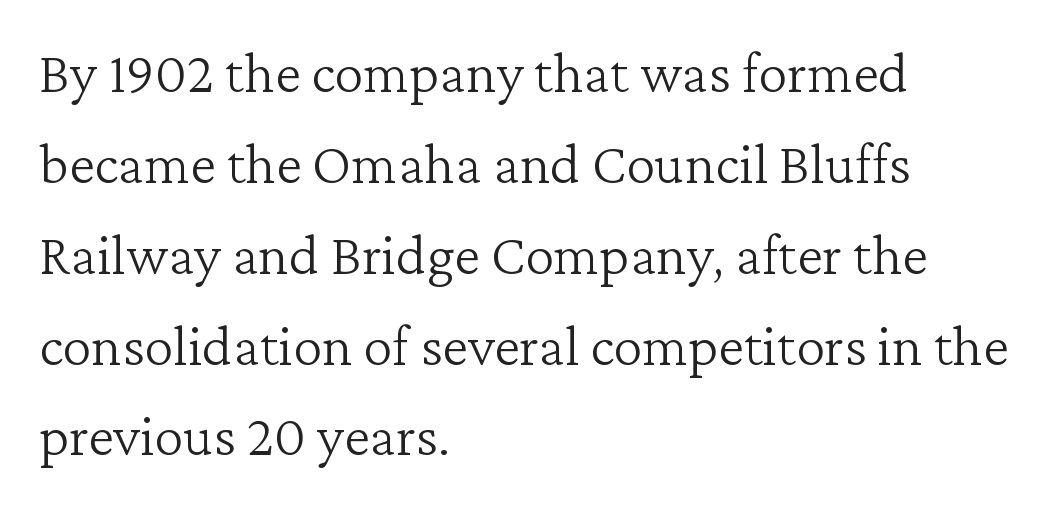
{"serif": "yes", "italic": "no", "bold": "no", "weight": "light", "width": "normal", "stroke_contrast": "low", "x_height": "medium", "monospaced": "no", "underline": "no", "align": "left", "line_spacing": "normal", "line_spacing_ratio": 1.54, "letter_spacing": "normal", "letter_spacing_em": 0.0, "glyph_px": 59}
